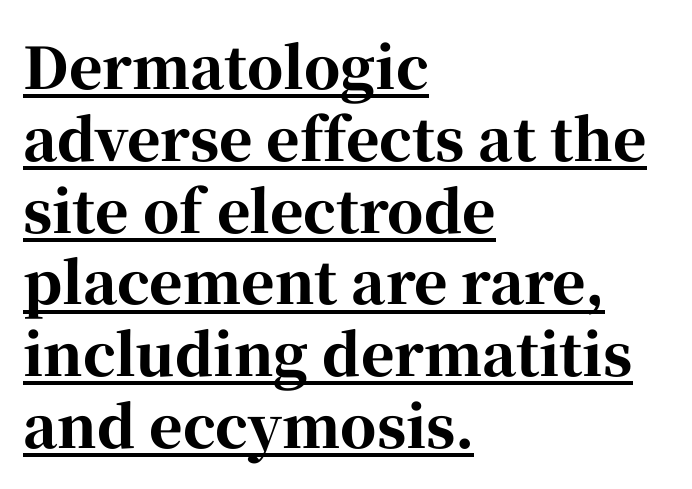
This sample uses an upright cut, with every glyph sitting square on the baseline. Tracking here is standard; glyphs follow each other at the usual distance. Heavy, bold letterforms. The space between consecutive lines is moderate.
